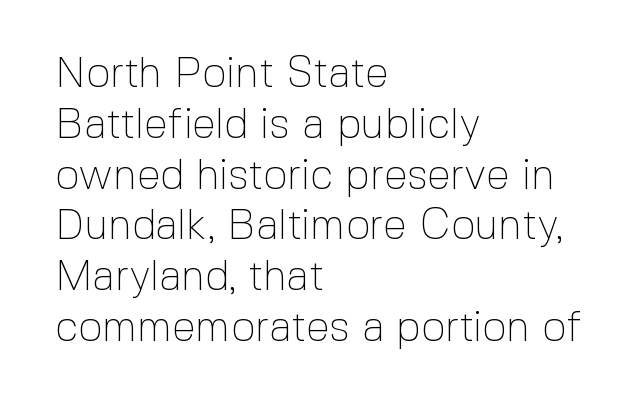
The image shows 42 px thin sans-serif type, upright; set left-aligned, line spacing 1.21x, normal letter spacing, not underlined; a medium x-height.
